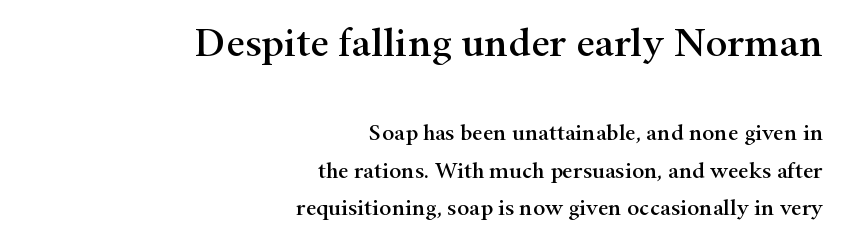
Q: Is the text italic (slanted)? A: No, it is upright.
Q: Is the typeface a serif or a sans-serif typeface? A: Serif.
Q: Is the text underlined? A: No.
Q: How is the paragraph aligned? A: Right-aligned.
Q: Is the spacing between letters normal or unusually wide? A: Normal.
Q: Is the spacing between lines tight, normal or loose? A: Normal.
Q: Which block of text is set in a larger size, the first (top) or the second (bottom)? A: The first (top) one.
Q: Width (condensed, normal, or wide)? A: Wide.
Q: Stroke contrast? A: High.
Q: x-height? A: Small.
Q: Monospaced? A: No.
